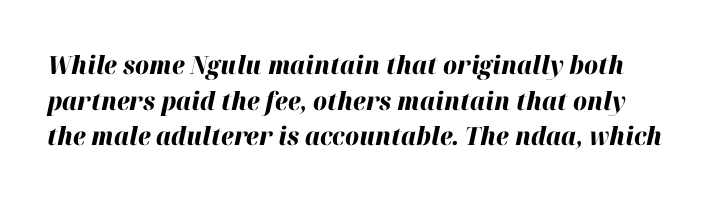
Quick note: interline space is typical. Plenty of ink on the page — the face is bold. Nobody drew a line under any word here. Is the letter spacing exaggerated? No — it looks like the ordinary default. The passage shown leans; its letterforms are oblique.
